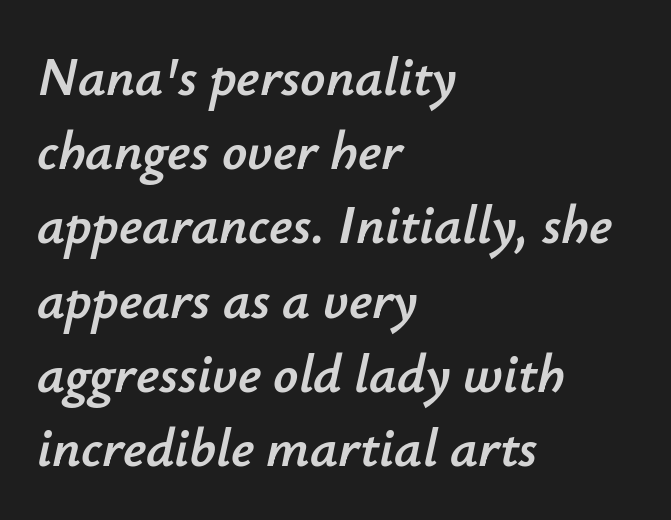
This sample has the flowing, uneven cadence of proportional lettering. Tracking here is standard; glyphs follow each other at the usual distance. Descenders are the only things crossing below the line. Reading down the column, the eye jumps a familiar distance to each next line.
